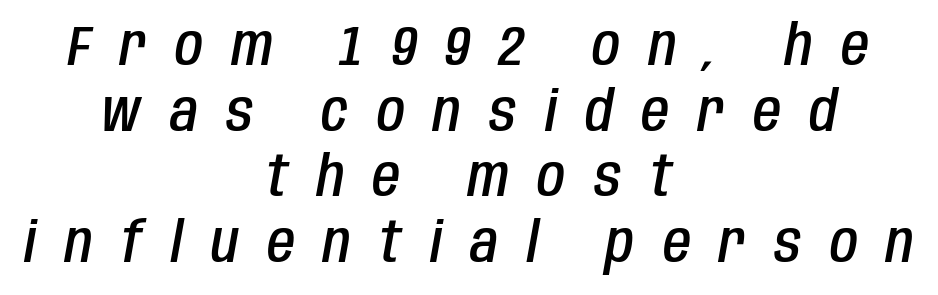
{"italic": "yes", "lean": "right", "slant_degrees": 10, "bold": "semi", "weight": "semibold", "width": "condensed", "stroke_contrast": "low", "x_height": "large", "monospaced": "no", "underline": "no", "align": "center", "line_spacing": "tight", "line_spacing_ratio": 1.15, "letter_spacing": "wide", "letter_spacing_em": 0.5, "glyph_px": 57}
